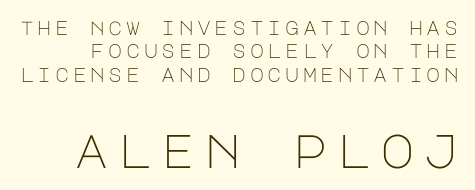
In this sample the second text group is rendered at the bigger scale. Observe the absence of serifs on each vertical stroke in this sample. Summary of weight: not heavy and not bold. This is roman type, the default non-slanted kind. A clean baseline with only descenders dipping below it.
